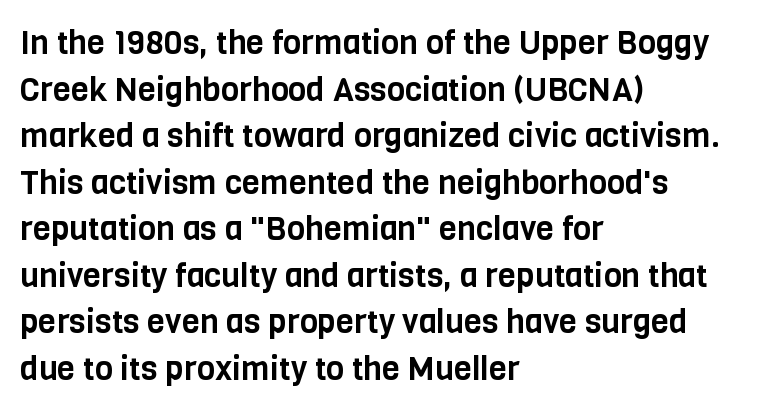
The image shows 33 px condensed sans-serif type, upright; set left-aligned, normal line spacing (1.41x), normal letter spacing, not underlined; low stroke contrast and a large x-height.
